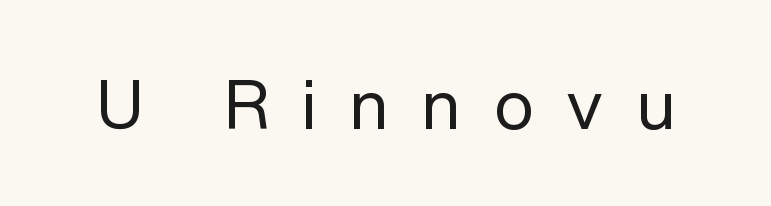
Q: Is the text bold? A: No.
Q: Is the text italic (slanted)? A: No, it is upright.
Q: Is the typeface a serif or a sans-serif typeface? A: Sans-serif.
Q: Is the text underlined? A: No.
Q: Is the spacing between letters normal or unusually wide? A: Unusually wide.
Q: Width (condensed, normal, or wide)? A: Normal.
Q: Stroke contrast? A: Low.
Q: x-height? A: Medium.
Q: Monospaced? A: No.
